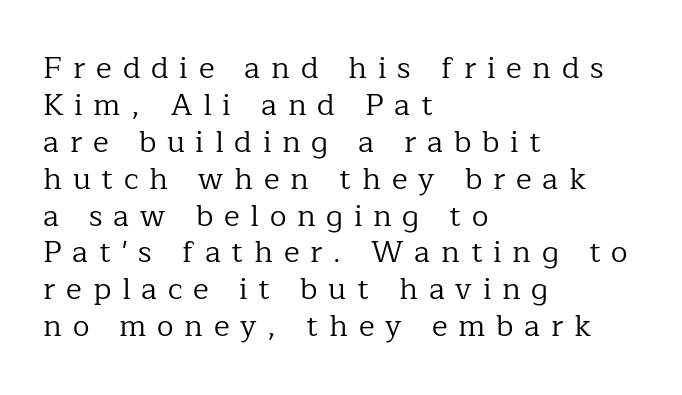
The image shows 30 px regular-weight serif type, upright; set left-aligned, line spacing 1.23x, unusually wide letter spacing (+0.36 em), not underlined; low stroke contrast and a medium x-height.
